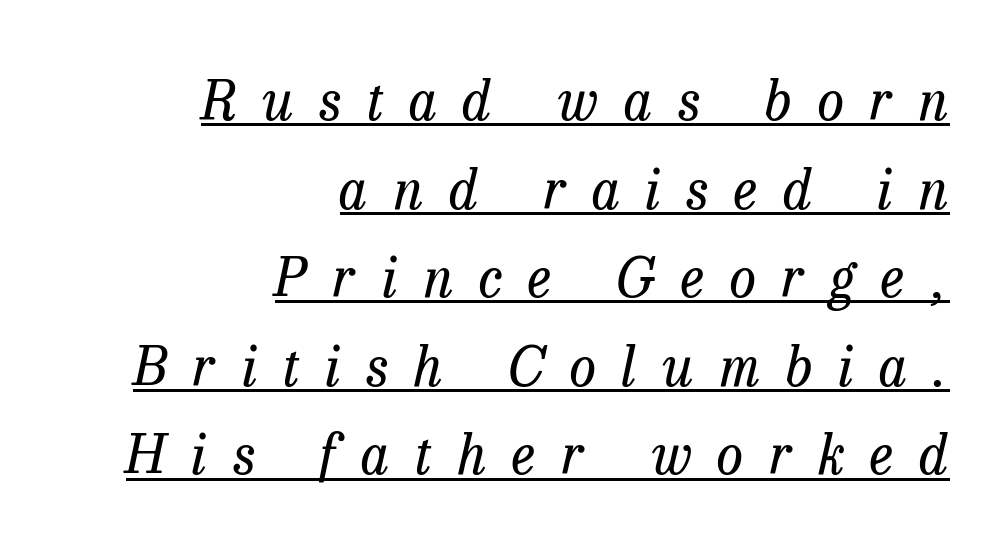
{"serif": "yes", "italic": "yes", "lean": "right", "slant_degrees": 13, "bold": "no", "weight": "regular", "width": "normal", "stroke_contrast": "low", "x_height": "medium", "monospaced": "no", "underline": "yes", "align": "right", "line_spacing": "normal", "line_spacing_ratio": 1.64, "letter_spacing": "wide", "letter_spacing_em": 0.48, "glyph_px": 54}
